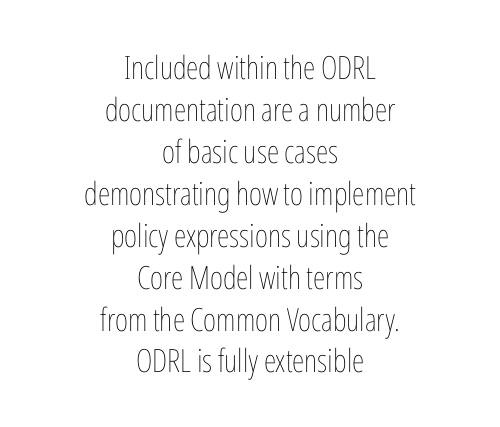
Q: Is the text bold? A: No.
Q: Is the text italic (slanted)? A: No, it is upright.
Q: Is the text underlined? A: No.
Q: How is the paragraph aligned? A: Centered.
Q: Is the spacing between letters normal or unusually wide? A: Normal.
Q: Is the spacing between lines tight, normal or loose? A: Normal.
Q: Width (condensed, normal, or wide)? A: Condensed.
Q: Stroke contrast? A: Low.
Q: x-height? A: Medium.
Q: Monospaced? A: No.
